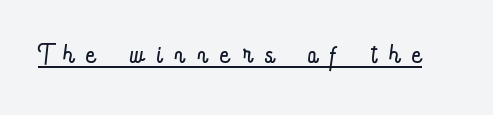
The image shows 38 px light, condensed type; set unusually wide letter spacing (+0.36 em), underlined; low stroke contrast and a small x-height.
